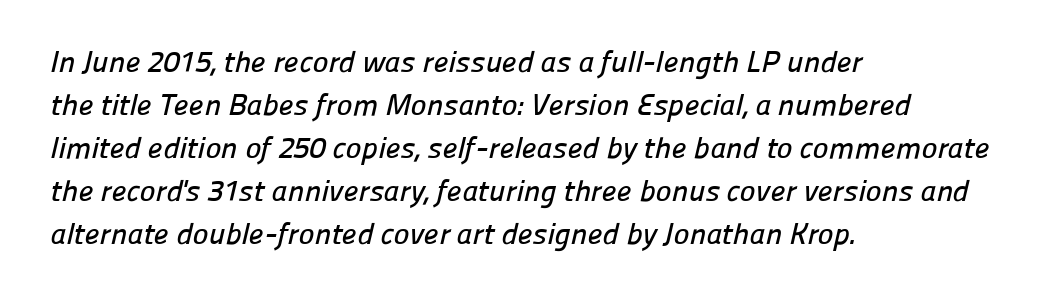
Q: Is the typeface a serif or a sans-serif typeface? A: Sans-serif.
Q: Is the text underlined? A: No.
Q: How is the paragraph aligned? A: Left-aligned.
Q: Is the spacing between letters normal or unusually wide? A: Normal.
Q: Is the spacing between lines tight, normal or loose? A: Normal.
Q: Width (condensed, normal, or wide)? A: Normal.
Q: Stroke contrast? A: Low.
Q: x-height? A: Medium.
Q: Monospaced? A: No.
